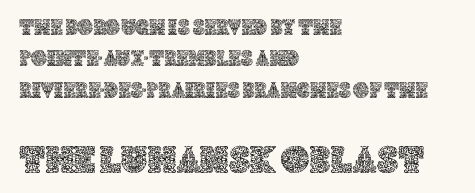
{"italic": "no", "width": "normal", "x_height": "large", "monospaced": "no", "underline": "no", "align": "left", "line_spacing": "normal", "line_spacing_ratio": 1.43, "letter_spacing": "normal", "letter_spacing_em": 0.0, "larger_block": "second", "size_ratio": 1.77, "glyph_px": 39}
